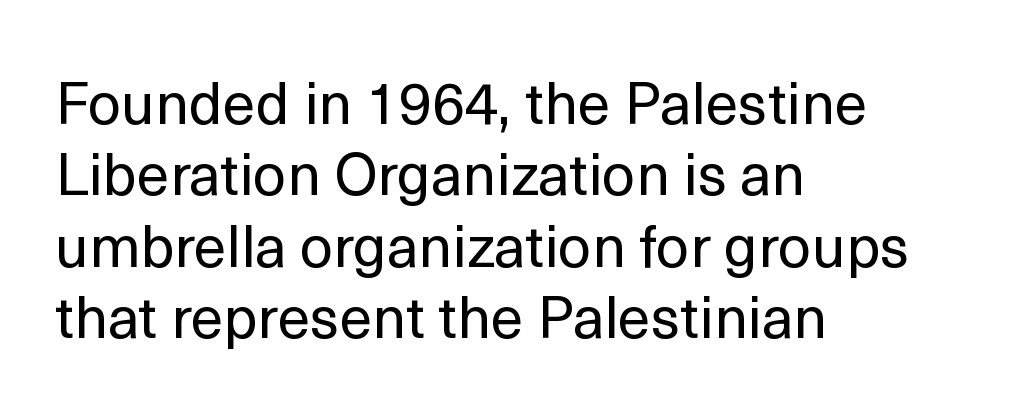
The image shows 59 px regular-weight sans-serif type, upright; set left-aligned, line spacing 1.21x, normal letter spacing, not underlined; a medium x-height.
